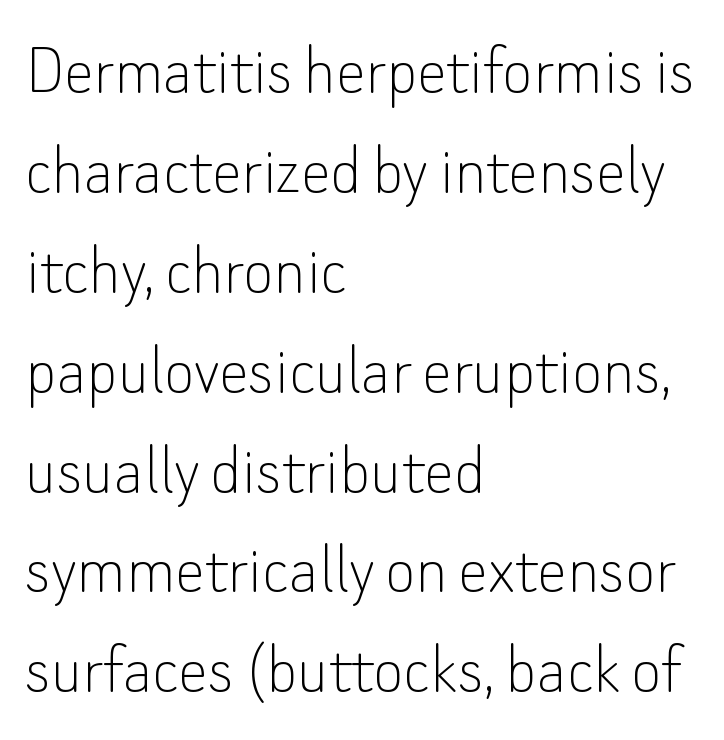
Q: Is the text bold? A: No.
Q: Is the text italic (slanted)? A: No, it is upright.
Q: Is the typeface a serif or a sans-serif typeface? A: Sans-serif.
Q: Is the text underlined? A: No.
Q: How is the paragraph aligned? A: Left-aligned.
Q: Is the spacing between letters normal or unusually wide? A: Normal.
Q: Is the spacing between lines tight, normal or loose? A: Normal.
Q: Width (condensed, normal, or wide)? A: Normal.
Q: Stroke contrast? A: Low.
Q: x-height? A: Small.
Q: Monospaced? A: No.
